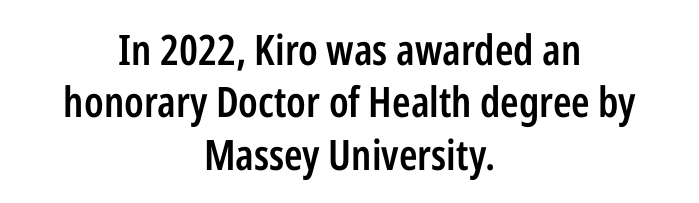
{"serif": "no", "italic": "no", "bold": "semi", "weight": "semibold", "width": "condensed", "stroke_contrast": "low", "x_height": "medium", "monospaced": "no", "underline": "no", "align": "center", "line_spacing": "normal", "line_spacing_ratio": 1.25, "letter_spacing": "normal", "letter_spacing_em": 0.0, "glyph_px": 42}
